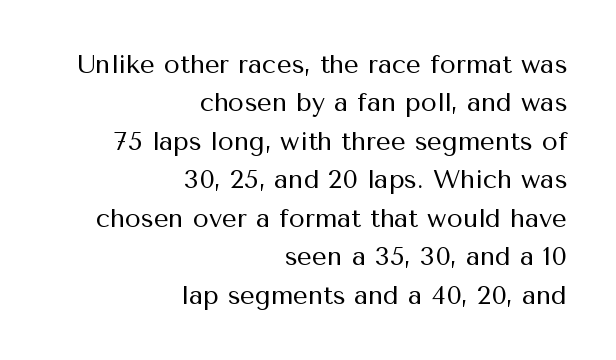
The image shows 26 px text type, upright; set right-aligned, normal line spacing (1.48x), normal letter spacing, not underlined.
